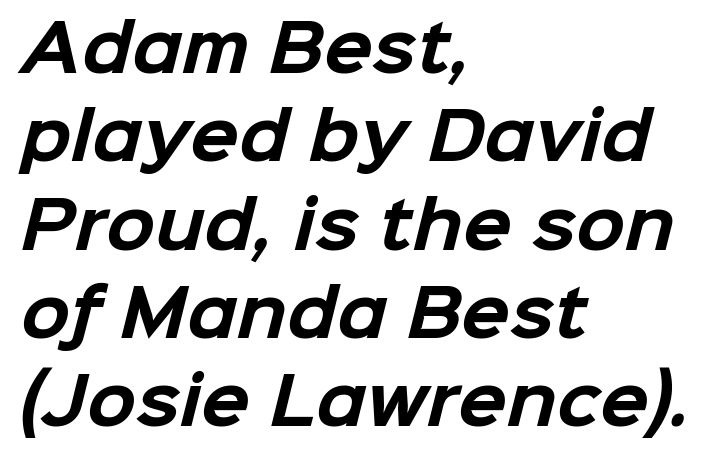
The image shows 64 px bold sans-serif type; set left-aligned, normal line spacing (1.38x), normal letter spacing, not underlined; low stroke contrast and a medium x-height.
